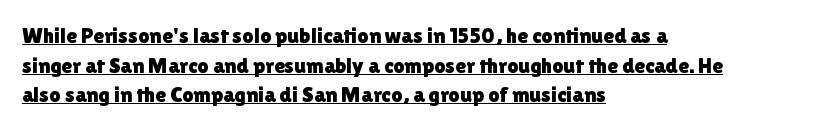
Beneath each row of characters lies a ruled line. Notice how descenders clear the ascenders below comfortably — that's standard leading. Posture: vertical. The type is set solid horizontally, with unmodified tracking. The compositor pushed each line to the left boundary.
